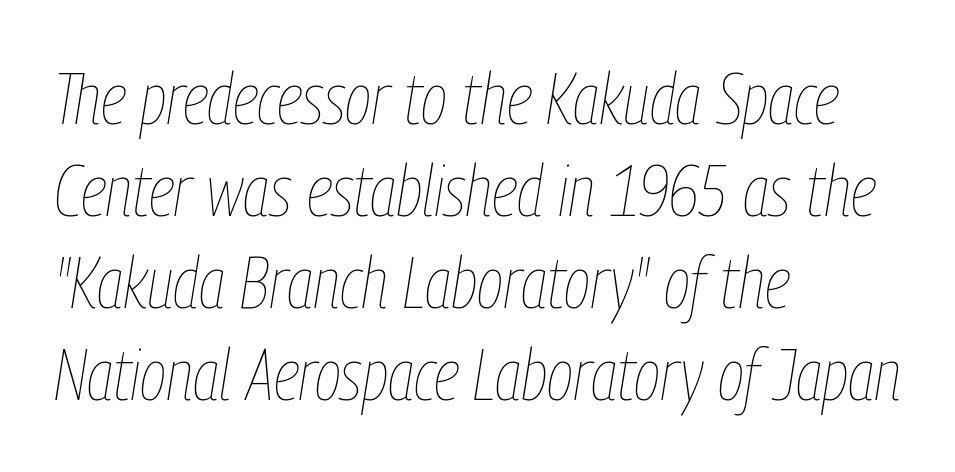
{"italic": "yes", "lean": "right", "slant_degrees": 9, "bold": "no", "weight": "thin", "width": "condensed", "stroke_contrast": "low", "x_height": "medium", "monospaced": "no", "underline": "no", "align": "left", "line_spacing": "normal", "line_spacing_ratio": 1.28, "letter_spacing": "normal", "letter_spacing_em": 0.0, "glyph_px": 72}
